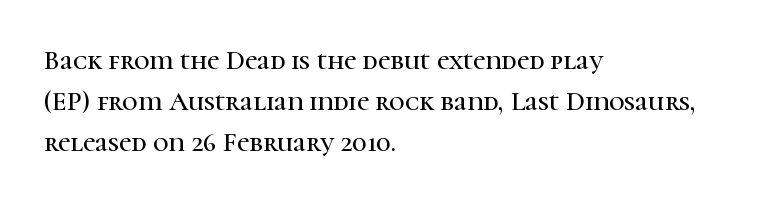
The typography opts for an upright posture over an oblique one. Descenders hang freely into open space. The rag falls on the right side of this text block. No extra tracking has been applied to these lines. Does the leading feel generous? No, just average.
